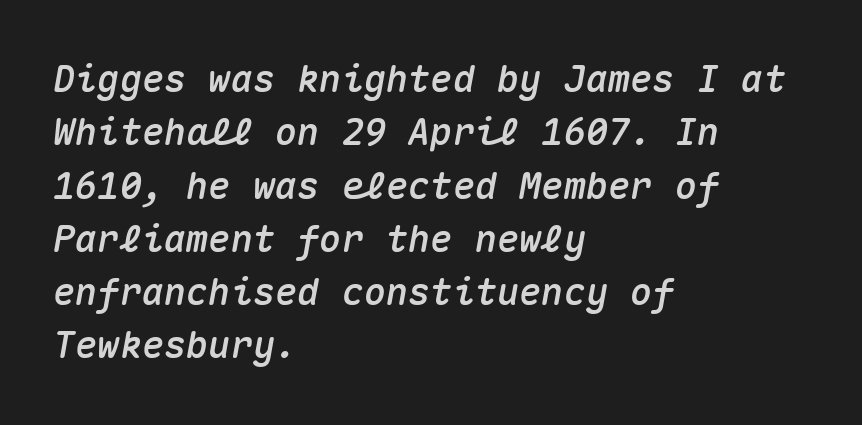
{"italic": "yes", "lean": "right", "slant_degrees": 10, "width": "normal", "stroke_contrast": "medium", "x_height": "medium", "monospaced": "yes", "underline": "no", "align": "left", "line_spacing": "normal", "line_spacing_ratio": 1.44, "letter_spacing": "normal", "letter_spacing_em": 0.0, "glyph_px": 37}
